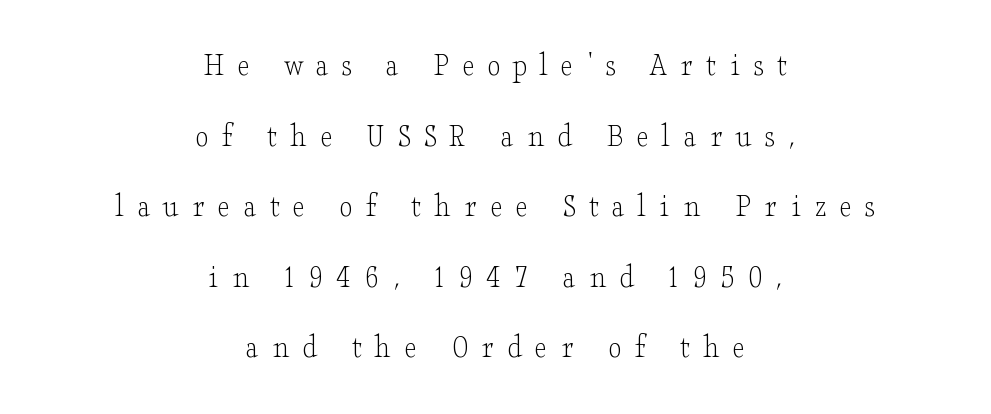
{"serif": "yes", "italic": "no", "bold": "no", "weight": "light", "width": "wide", "stroke_contrast": "low", "x_height": "small", "monospaced": "no", "underline": "no", "align": "center", "line_spacing": "loose", "line_spacing_ratio": 2.14, "letter_spacing": "wide", "letter_spacing_em": 0.4, "glyph_px": 33}
